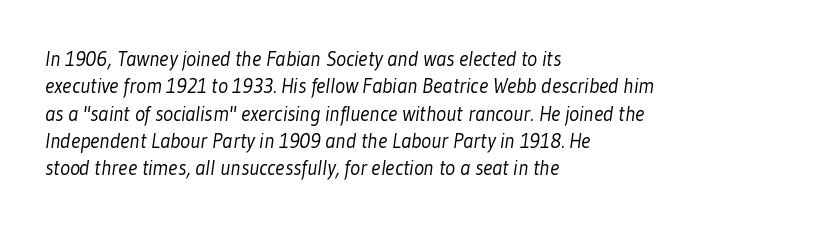
{"bold": "no", "underline": "no", "align": "left", "line_spacing": "normal", "line_spacing_ratio": 1.3, "letter_spacing": "normal", "letter_spacing_em": 0.0, "glyph_px": 21}
